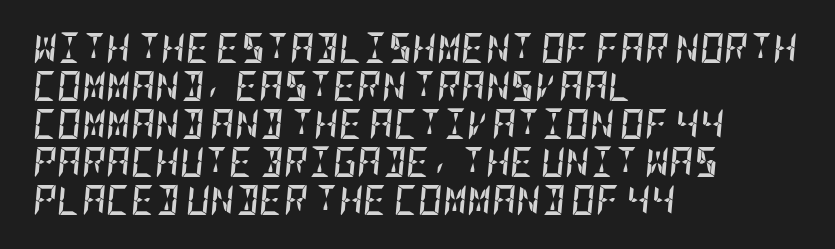
{"italic": "yes", "lean": "right", "slant_degrees": 5, "bold": "yes", "weight": "semibold", "width": "condensed", "stroke_contrast": "low", "x_height": "large", "underline": "no", "align": "left", "line_spacing": "normal", "line_spacing_ratio": 1.27, "letter_spacing": "normal", "letter_spacing_em": 0.0, "glyph_px": 30}
